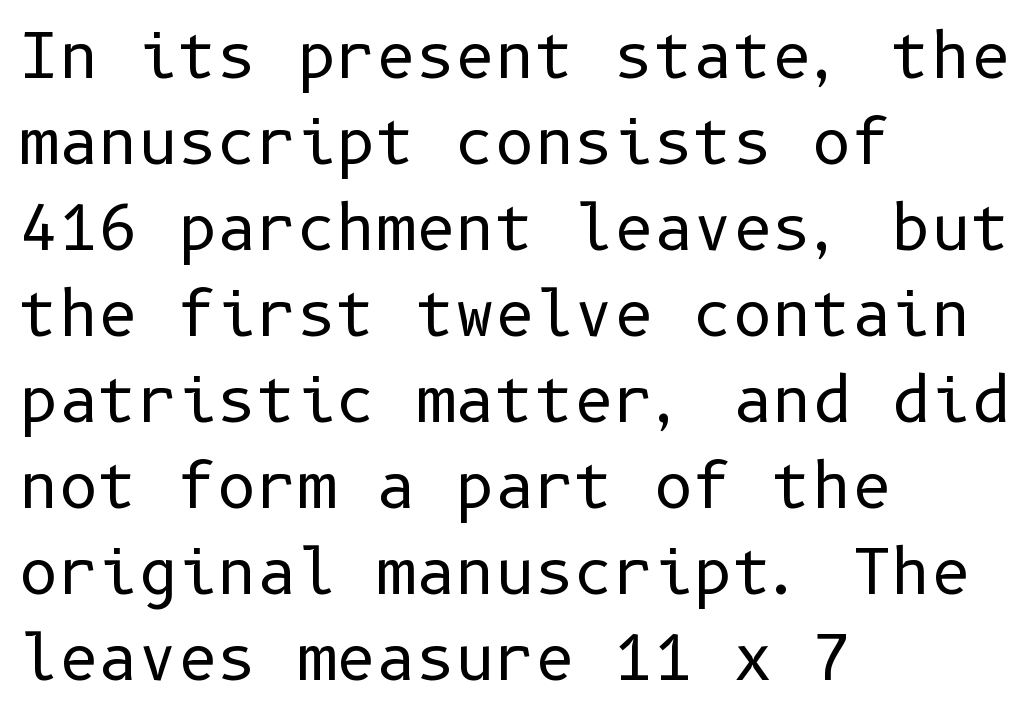
Q: Is the text bold? A: No.
Q: Is the text italic (slanted)? A: No, it is upright.
Q: Is the typeface a serif or a sans-serif typeface? A: Sans-serif.
Q: Is the text underlined? A: No.
Q: How is the paragraph aligned? A: Left-aligned.
Q: Is the spacing between letters normal or unusually wide? A: Normal.
Q: Is the spacing between lines tight, normal or loose? A: Normal.
Q: Width (condensed, normal, or wide)? A: Normal.
Q: Stroke contrast? A: Low.
Q: x-height? A: Medium.
